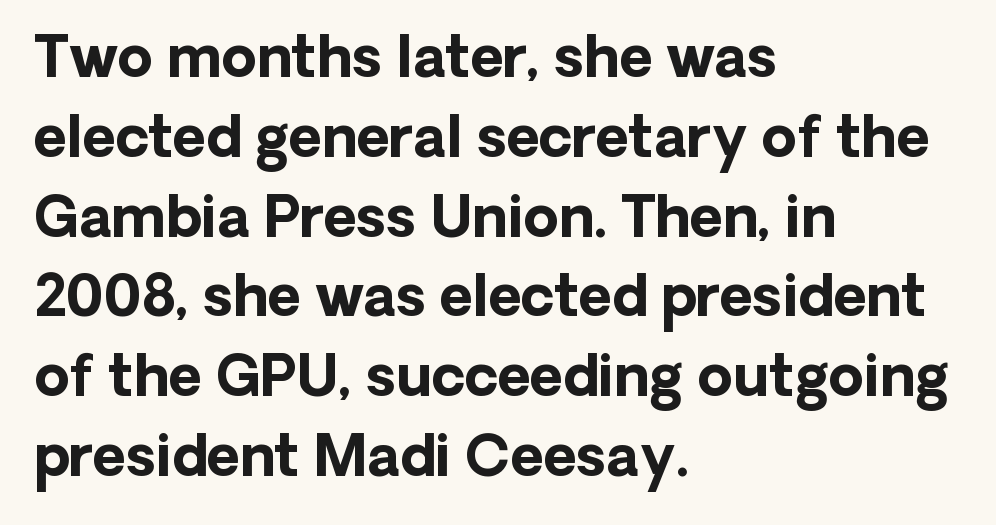
The image shows 57 px bold sans-serif type, upright; set left-aligned, normal line spacing (1.4x), normal letter spacing, not underlined; low stroke contrast and a medium x-height.
